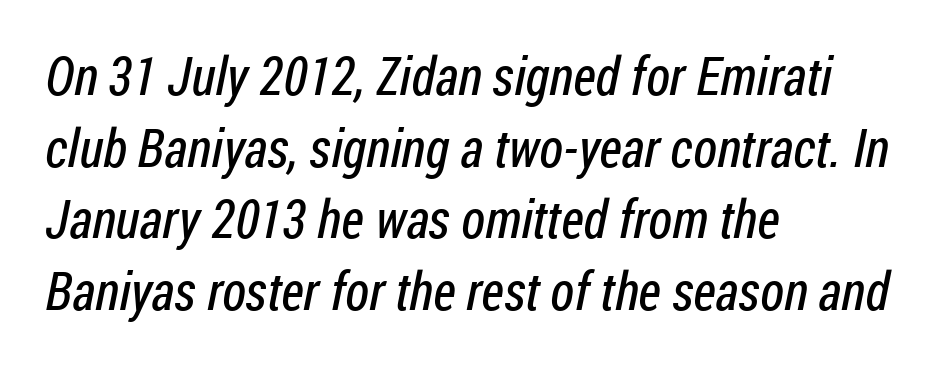
The passage shown is typed in a proportional face where columns would drift. Bold? No — there's no thickening of the strokes. The strip under each line holds only bare page. The face used here is a sans, in the tradition of grotesques and geometrics. The letters sit at their default tracking, neither squeezed nor spread. Horizontal alignment here is leftward, the default for most running prose.
